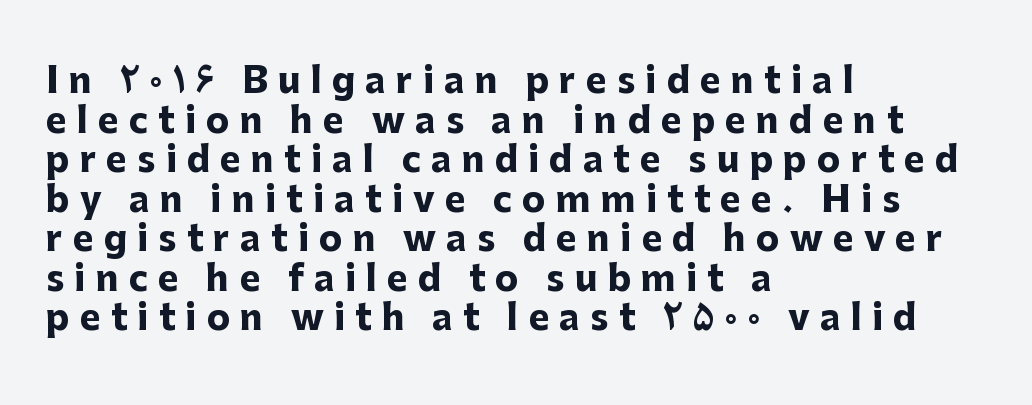
{"serif": "no", "italic": "no", "bold": "yes", "weight": "heavy", "width": "normal", "stroke_contrast": "low", "x_height": "medium", "monospaced": "no", "underline": "no", "align": "left", "line_spacing": "tight", "line_spacing_ratio": 1.13, "letter_spacing": "wide", "letter_spacing_em": 0.29, "glyph_px": 35}
